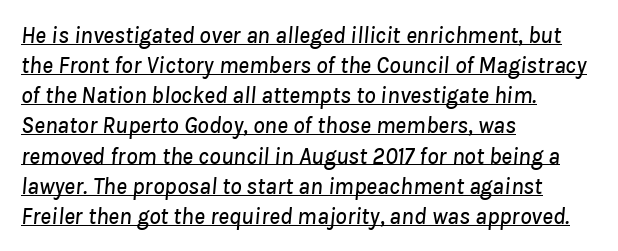
Nobody touched the tracking dial on this one. Leftover space on each line is placed entirely after the last word. The line-height multiplier appears to be the usual default. The font's italic variant was chosen for this text. Quick note: underline on.
